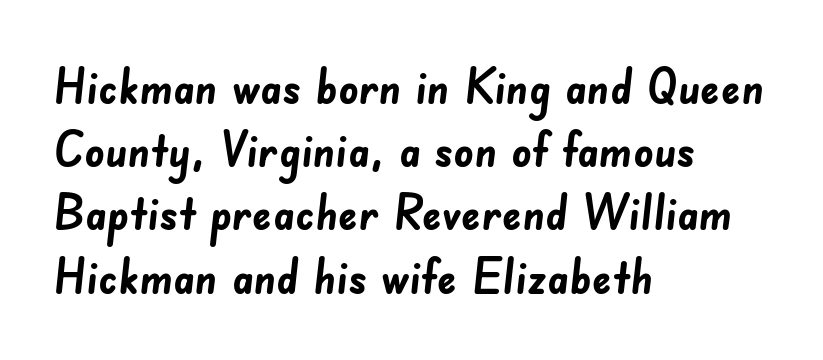
{"serif": "no", "bold": "yes", "weight": "semibold", "width": "normal", "stroke_contrast": "low", "x_height": "small", "monospaced": "no", "underline": "no", "align": "left", "line_spacing": "normal", "line_spacing_ratio": 1.29, "letter_spacing": "normal", "letter_spacing_em": 0.0, "glyph_px": 49}
